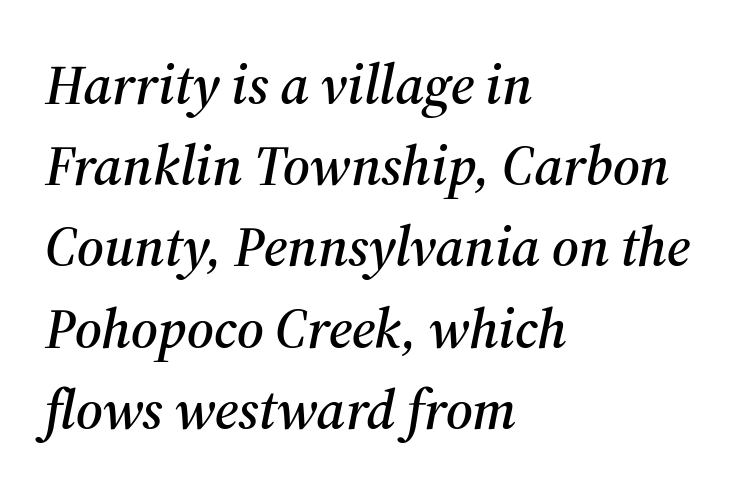
Line beginnings align vertically; line endings do not. The letters advance in unequal steps, a hallmark of proportional type. Line spacing here is normal. The letters carry serifs — small finishing strokes at the ends of their stems. Bare-footed words on every line. The glyphs look as if they've been sheared to an angle.
